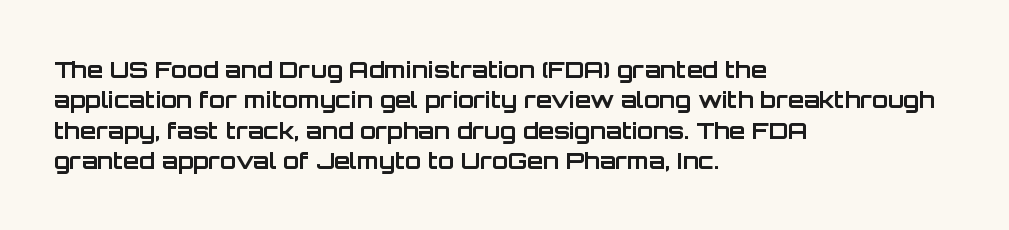
Each word holds together tightly as a unit, with standard inter-letter gaps. Typeset ragged right — the left edge is the straight one. Has an underline been added? It has not. The passage shown stacks its lines at a standard gap. A typesetter would mark this as roman, not italic. The passage shown is emphatically bold.
